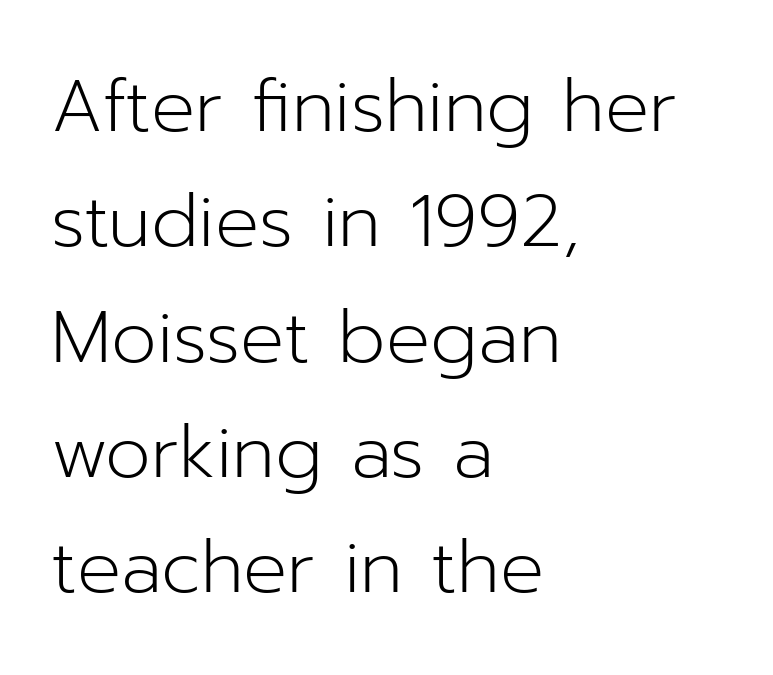
The image shows 73 px light sans-serif type, upright; set left-aligned, normal line spacing (1.58x), normal letter spacing, not underlined; low stroke contrast and a medium x-height.
